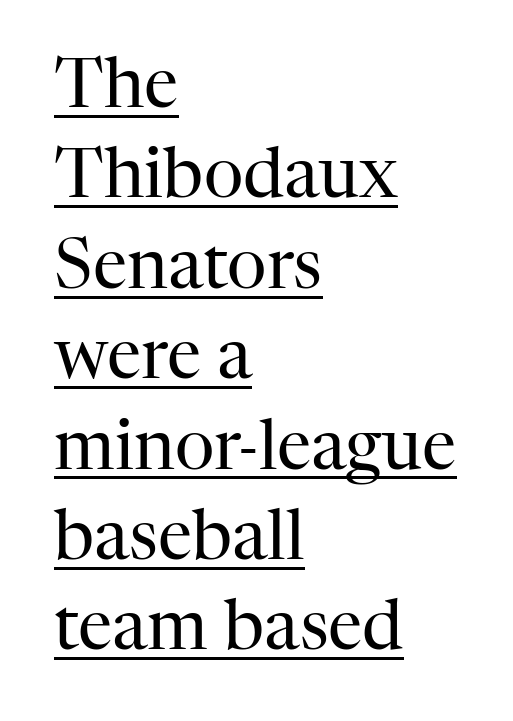
{"serif": "yes", "italic": "no", "bold": "no", "weight": "regular", "width": "normal", "stroke_contrast": "high", "x_height": "medium", "monospaced": "no", "underline": "yes", "align": "left", "line_spacing": "normal", "line_spacing_ratio": 1.31, "letter_spacing": "normal", "letter_spacing_em": 0.0, "glyph_px": 69}
